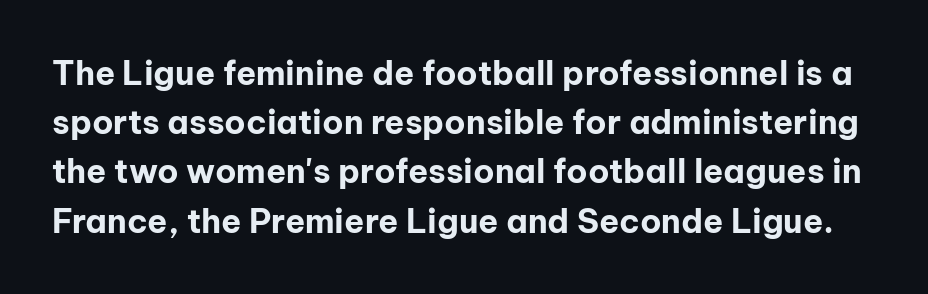
Q: Is the text bold? A: Yes.
Q: Is the text italic (slanted)? A: No, it is upright.
Q: Is the typeface a serif or a sans-serif typeface? A: Sans-serif.
Q: Is the text underlined? A: No.
Q: Is the spacing between letters normal or unusually wide? A: Normal.
Q: Is the spacing between lines tight, normal or loose? A: Normal.
Q: Width (condensed, normal, or wide)? A: Normal.
Q: Stroke contrast? A: Low.
Q: x-height? A: Medium.
Q: Monospaced? A: No.
